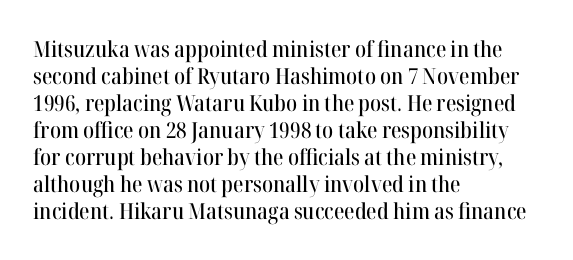
The image shows 22 px text type, upright; set left-aligned, line spacing 1.23x, normal letter spacing, not underlined.
